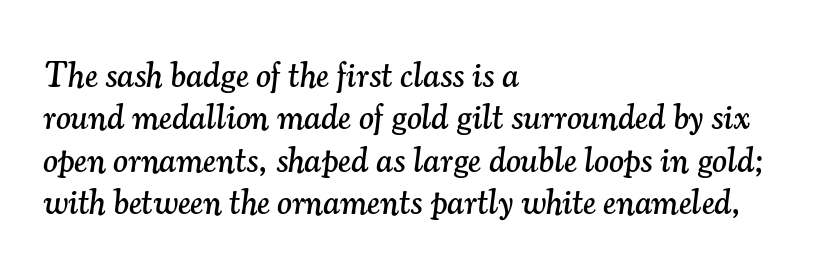
{"serif": "yes", "italic": "yes", "lean": "right", "slant_degrees": 7, "width": "normal", "stroke_contrast": "medium", "x_height": "small", "monospaced": "no", "underline": "no", "align": "left", "line_spacing_ratio": 1.21, "letter_spacing": "normal", "letter_spacing_em": 0.0, "glyph_px": 35}
